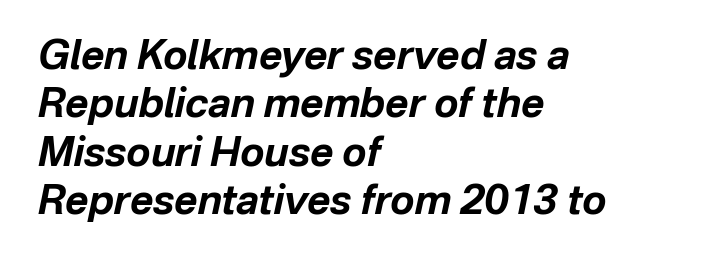
The image shows 40 px bold type, italic (leaning right); set left-aligned, line spacing 1.21x, normal letter spacing, not underlined; low stroke contrast and a medium x-height.
